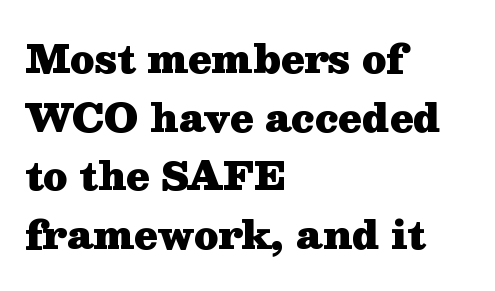
The image shows 38 px heavy, wide serif type, upright; set left-aligned, normal line spacing (1.54x), normal letter spacing, not underlined; medium stroke contrast and a medium x-height.
